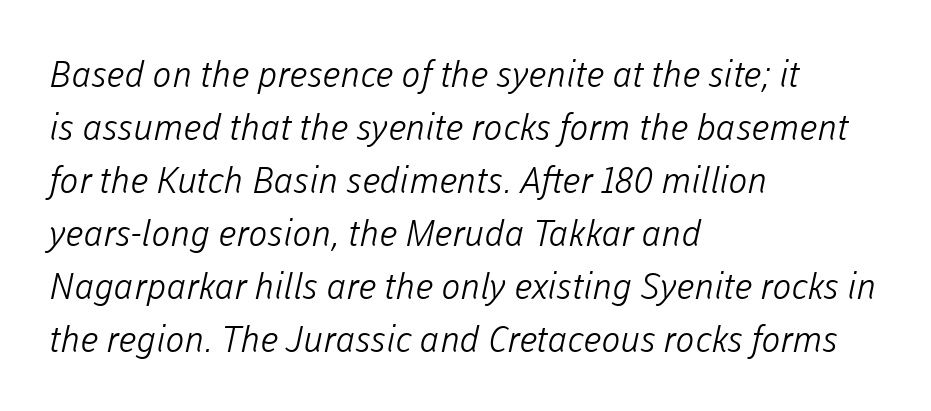
{"serif": "no", "bold": "no", "weight": "light", "width": "normal", "stroke_contrast": "low", "x_height": "medium", "monospaced": "no", "underline": "no", "align": "left", "line_spacing": "normal", "line_spacing_ratio": 1.47, "letter_spacing": "normal", "letter_spacing_em": 0.0, "glyph_px": 36}
